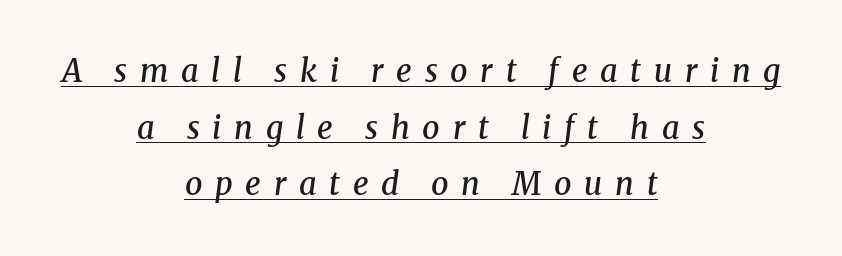
Observe the lean: these are italic letterforms. Students, observe the line beneath the letters — that is underlining. To sum up the face: it has serifs. A typesetter would call this proportional, since set widths differ per character.
